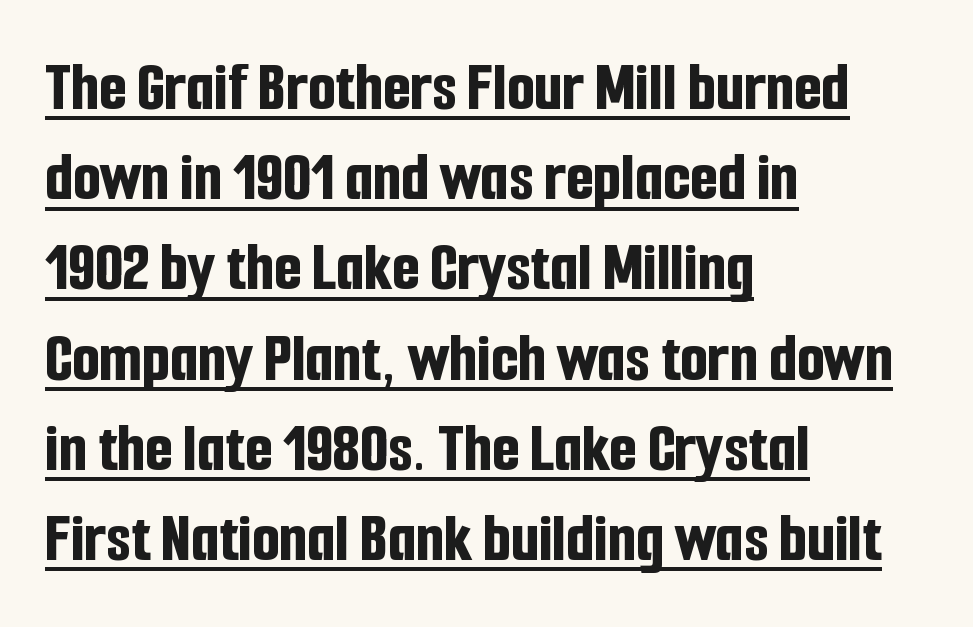
Spacing between characters is what you'd get straight out of the box. Heft: maximum for text — a bold. The typography opts for an upright posture over an oblique one. Font category for this specimen: sans-serif.
